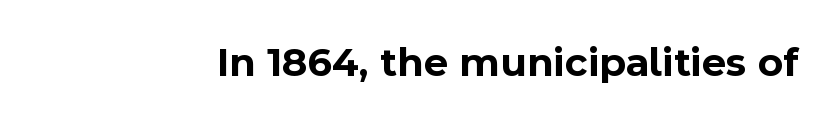
The image shows 42 px bold sans-serif type, upright; set normal letter spacing, not underlined; a medium x-height.
